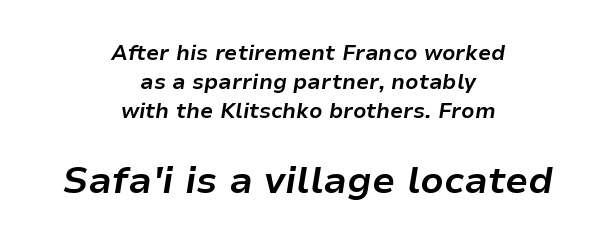
Top chunk: small. Bottom chunk: large. Caption: standard tracking, unaltered. Typeset on center — no edge is straight. The face used here is proportionally spaced, like ordinary book or web type.
